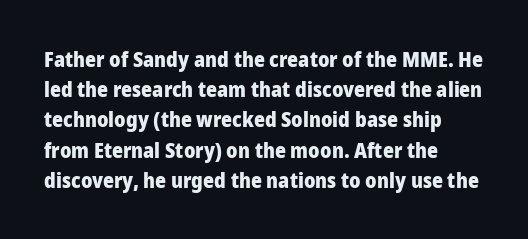
Emphasis by weight is at full strength: bold. Compared with typical body copy, the letter spacing here is the same. The passage shown is not underscored anywhere. Each new line begins a customary step beneath the previous one.
